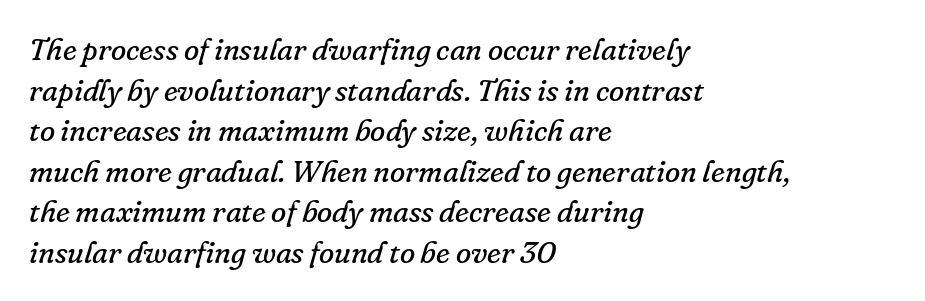
{"serif": "yes", "italic": "yes", "lean": "right", "slant_degrees": 16, "bold": "no", "weight": "regular", "width": "normal", "stroke_contrast": "low", "x_height": "small", "monospaced": "no", "underline": "no", "align": "left", "line_spacing": "normal", "line_spacing_ratio": 1.31, "letter_spacing": "normal", "letter_spacing_em": 0.0, "glyph_px": 31}
